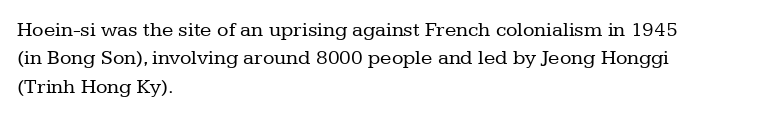
Evenly set lines give the paragraph a standard silhouette. Students, note that the glyphs here touch the page at normal intervals. In terms of posture, this sample is upright. Typeset ragged right — the left edge is the straight one.
